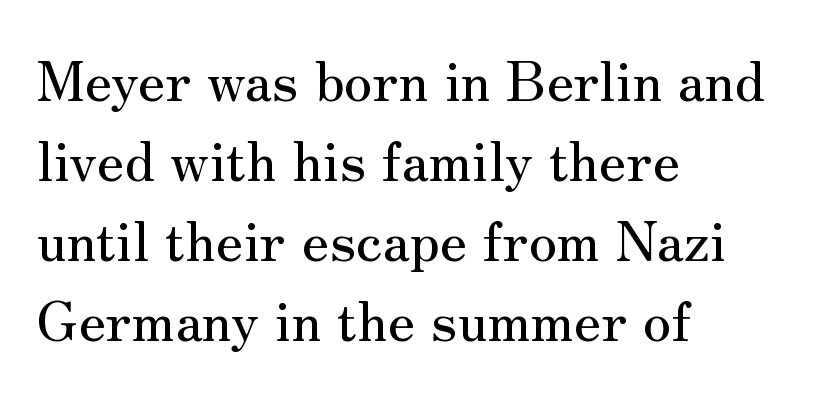
Q: Is the text italic (slanted)? A: No, it is upright.
Q: Is the typeface a serif or a sans-serif typeface? A: Serif.
Q: Is the text underlined? A: No.
Q: How is the paragraph aligned? A: Left-aligned.
Q: Is the spacing between letters normal or unusually wide? A: Normal.
Q: Is the spacing between lines tight, normal or loose? A: Normal.
Q: Width (condensed, normal, or wide)? A: Normal.
Q: Stroke contrast? A: Medium.
Q: x-height? A: Small.
Q: Monospaced? A: No.
